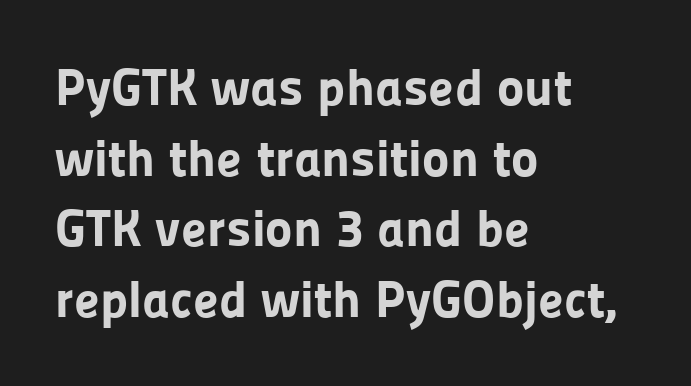
{"serif": "no", "italic": "no", "bold": "yes", "weight": "bold", "width": "normal", "stroke_contrast": "low", "x_height": "medium", "monospaced": "no", "underline": "no", "align": "left", "line_spacing": "normal", "line_spacing_ratio": 1.36, "letter_spacing": "normal", "letter_spacing_em": 0.0, "glyph_px": 52}
